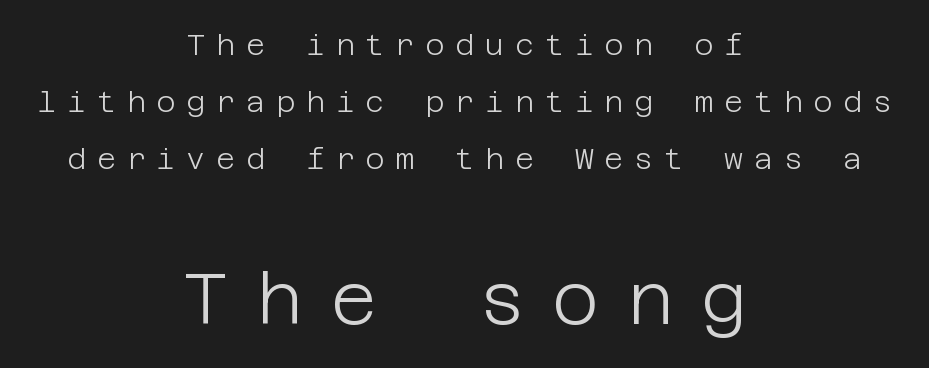
The image shows 72 px light sans-serif type, upright; set centered, loose line spacing (1.97x), unusually wide letter spacing (+0.38 em), not underlined; the second (bottom) block is 2.48x larger; low stroke contrast and a large x-height.
